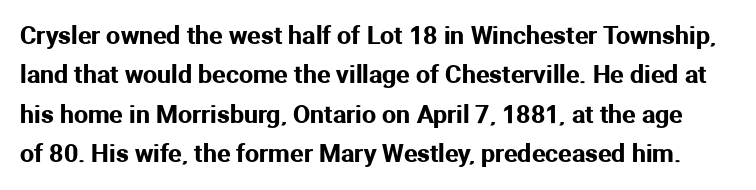
{"italic": "no", "underline": "no", "line_spacing": "normal", "line_spacing_ratio": 1.58, "letter_spacing": "normal", "letter_spacing_em": 0.0, "glyph_px": 25}
